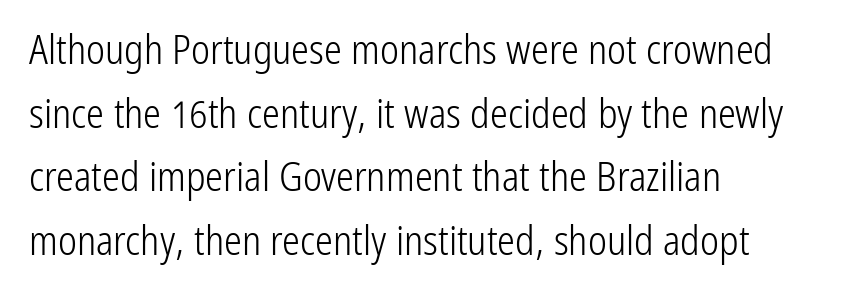
{"serif": "no", "italic": "no", "bold": "no", "weight": "light", "width": "condensed", "stroke_contrast": "low", "x_height": "medium", "monospaced": "no", "underline": "no", "align": "left", "line_spacing": "normal", "line_spacing_ratio": 1.59, "letter_spacing": "normal", "letter_spacing_em": 0.0, "glyph_px": 40}
